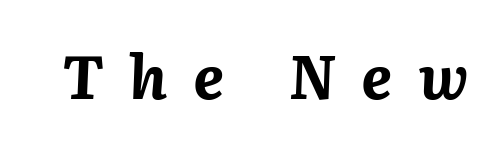
Q: Is the text bold? A: Yes.
Q: Is the text italic (slanted)? A: Yes, it leans right by about 2 degrees.
Q: Is the text underlined? A: No.
Q: Is the spacing between letters normal or unusually wide? A: Unusually wide.
Q: Width (condensed, normal, or wide)? A: Normal.
Q: Stroke contrast? A: Medium.
Q: x-height? A: Medium.
Q: Monospaced? A: No.
